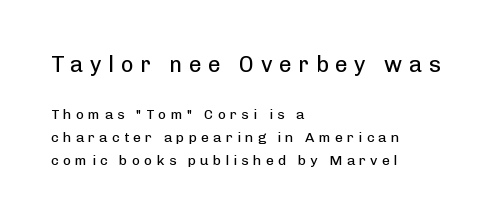
The passage shown begins with its larger block and ends with its smaller one. Clear beneath every line of the passage. The letterforms sit at book weight or below. Vertical spacing — default.
